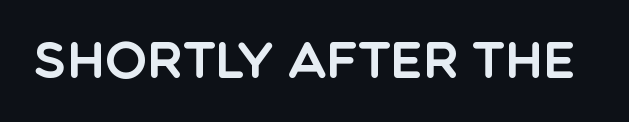
Unlike a traditional serif, this face leaves its strokes unadorned. Each letter keeps its own natural width here, so spacing adapts to shape. Posture: upright roman. Underlining? Definitely not there. The rendering keeps characters at their native spacing.
